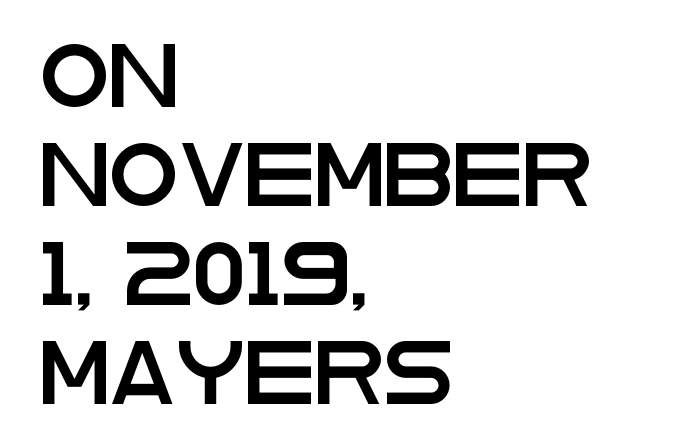
{"serif": "no", "italic": "no", "width": "wide", "stroke_contrast": "low", "x_height": "large", "monospaced": "no", "underline": "no", "align": "left", "line_spacing": "normal", "line_spacing_ratio": 1.57, "letter_spacing": "normal", "letter_spacing_em": 0.0, "glyph_px": 63}
